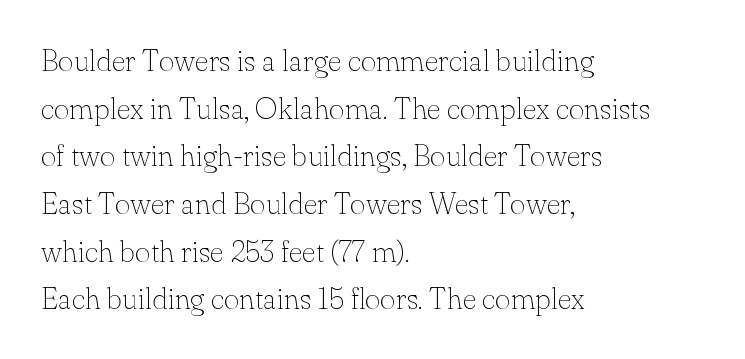
Plain, unruled lines of type. Do the characters align in a grid? No, the font is proportional. The ragged edge is on the right, which tells us the setting is flush left. The rendering keeps characters at their native spacing.
